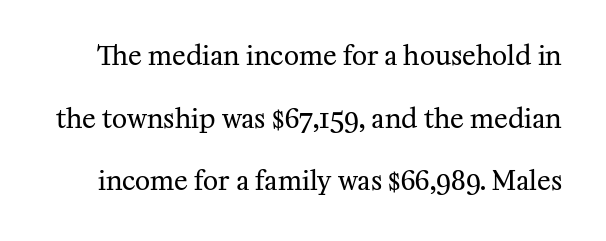
{"italic": "no", "bold": "no", "underline": "no", "line_spacing": "loose", "line_spacing_ratio": 2.41, "letter_spacing": "normal", "letter_spacing_em": 0.0, "glyph_px": 26}
